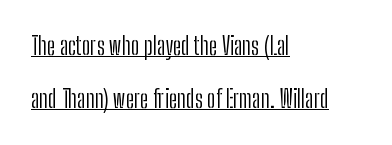
{"italic": "no", "bold": "no", "underline": "yes", "align": "left", "line_spacing": "loose", "line_spacing_ratio": 2.2, "letter_spacing": "normal", "letter_spacing_em": 0.0, "glyph_px": 24}
